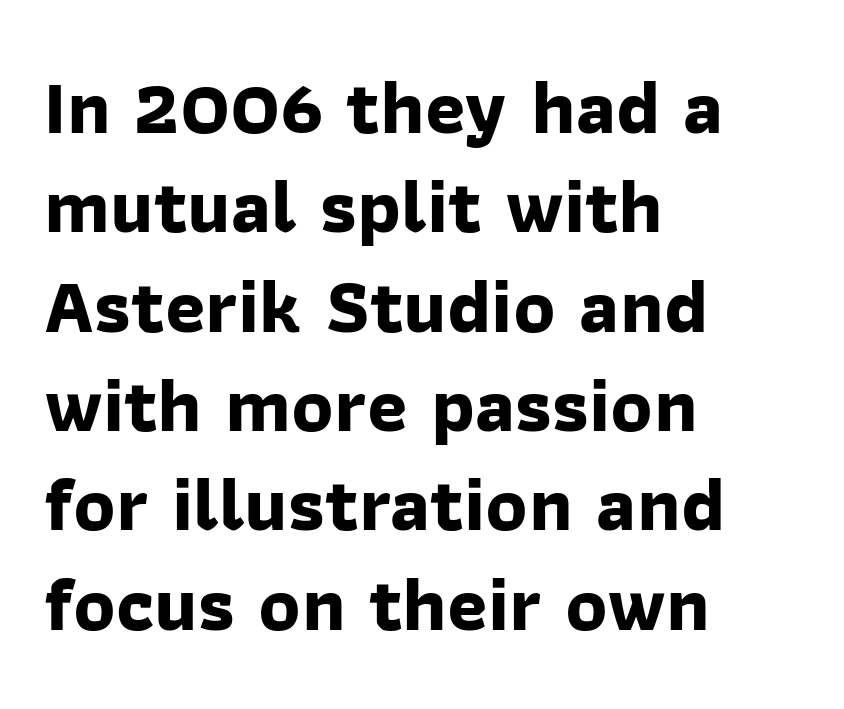
The image shows 77 px bold sans-serif type; set left-aligned, normal line spacing (1.29x), normal letter spacing, not underlined; low stroke contrast and a medium x-height.
